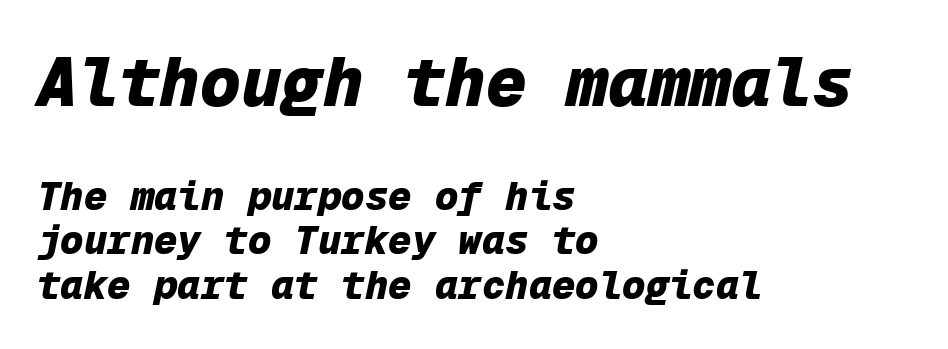
The image shows 68 px heavy type, italic (leaning right), monospaced; set left-aligned, tight line spacing (1.15x), normal letter spacing, not underlined; the first (top) block is 1.74x larger; low stroke contrast and a medium x-height.
